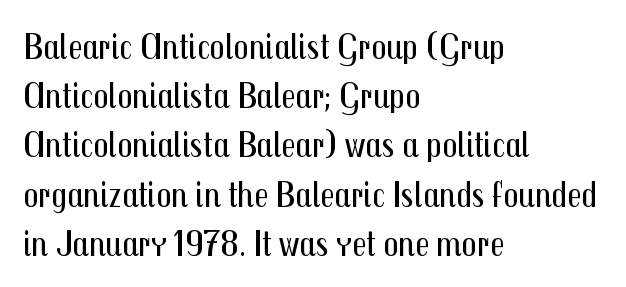
The image shows 37 px regular-weight, condensed sans-serif type, upright; set left-aligned, normal line spacing (1.33x), normal letter spacing, not underlined; medium stroke contrast and a medium x-height.
